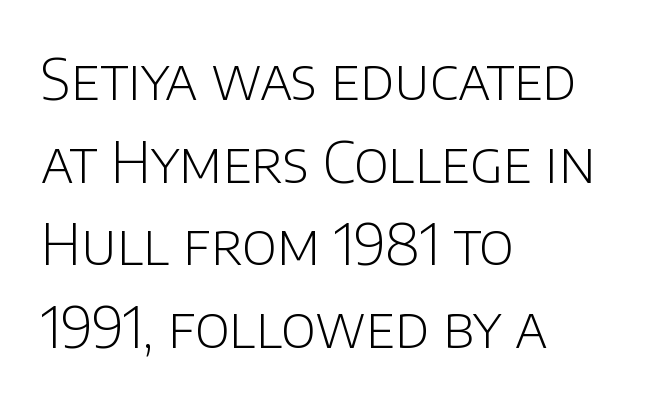
{"serif": "no", "italic": "no", "bold": "no", "weight": "light", "width": "normal", "stroke_contrast": "low", "x_height": "large", "monospaced": "no", "underline": "no", "align": "left", "line_spacing": "normal", "line_spacing_ratio": 1.45, "letter_spacing": "normal", "letter_spacing_em": 0.0, "glyph_px": 57}
